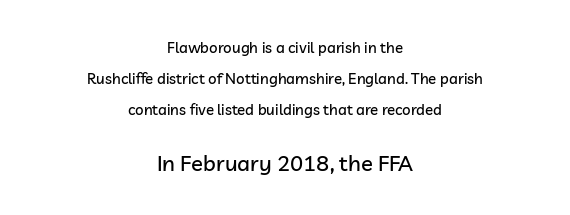
The image shows 22 px text type, upright; set centered, loose line spacing (2.08x), normal letter spacing, not underlined; the second (bottom) block is 1.47x larger.
